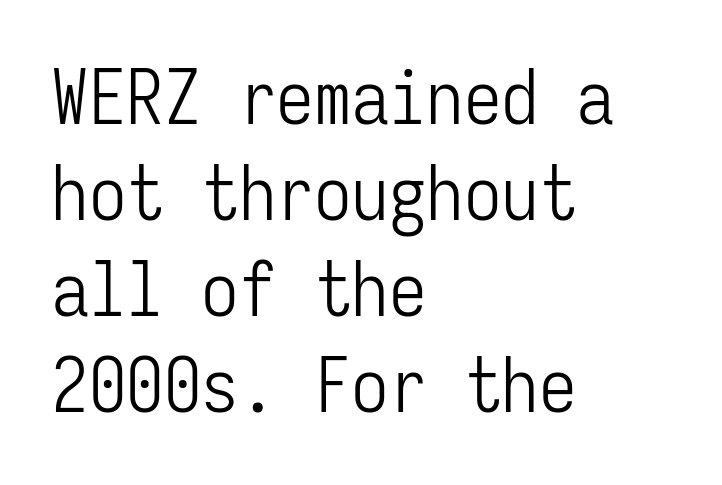
Note the uniform advance width — an 'i' takes as much space as an 'm'. All the whitespace from short lines collects on the right. Ink coverage per letter is moderate at most. The type is set solid horizontally, with unmodified tracking. The lettering holds an erect, upright posture throughout.
